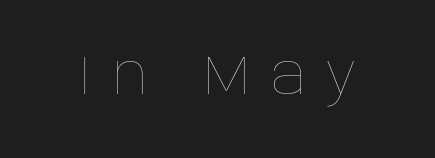
{"italic": "no", "bold": "no", "weight": "thin", "width": "normal", "stroke_contrast": "low", "x_height": "large", "monospaced": "no", "underline": "no", "letter_spacing": "wide", "letter_spacing_em": 0.38, "glyph_px": 55}
